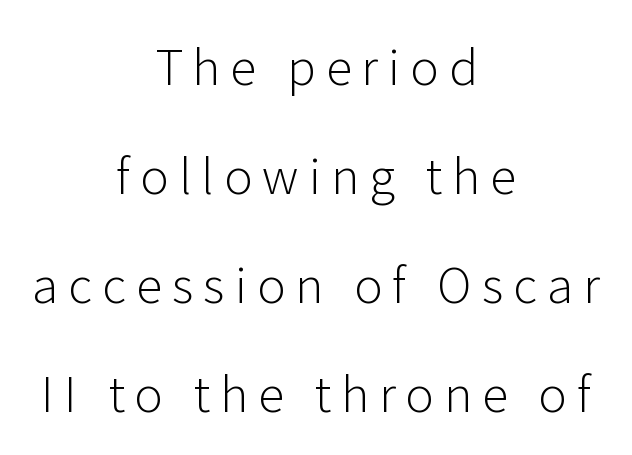
The image shows 48 px light sans-serif type, upright; set centered, loose line spacing (2.27x), unusually wide letter spacing (+0.21 em), not underlined; low stroke contrast and a medium x-height.
